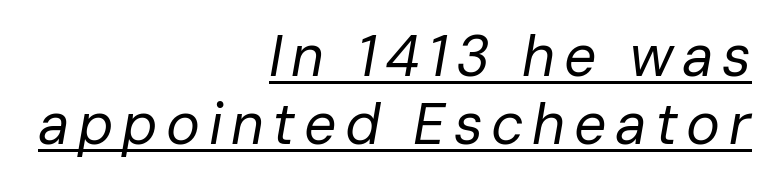
Q: Is the text bold? A: No.
Q: Is the text italic (slanted)? A: Yes, it leans right by about 10 degrees.
Q: Is the text underlined? A: Yes.
Q: How is the paragraph aligned? A: Right-aligned.
Q: Width (condensed, normal, or wide)? A: Normal.
Q: Stroke contrast? A: Low.
Q: x-height? A: Medium.
Q: Monospaced? A: No.
